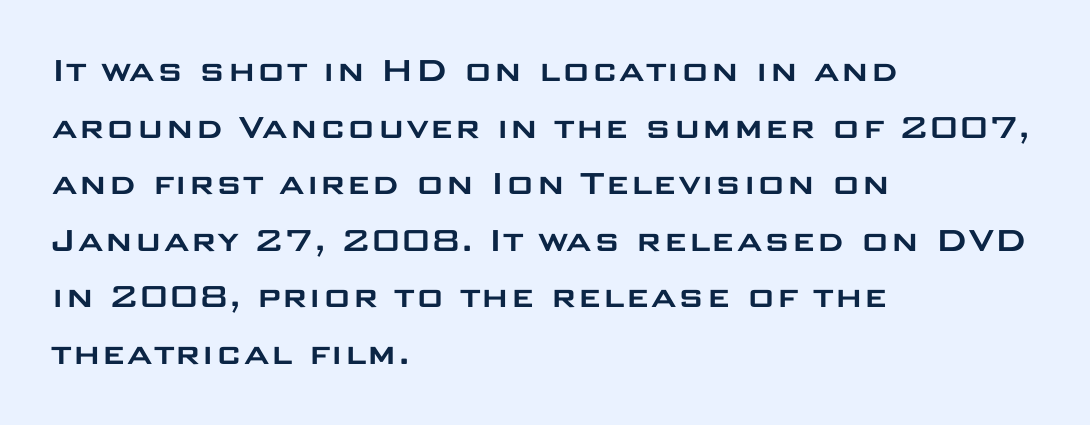
{"serif": "no", "italic": "no", "width": "wide", "stroke_contrast": "low", "x_height": "large", "monospaced": "no", "underline": "no", "align": "left", "line_spacing": "normal", "line_spacing_ratio": 1.45, "letter_spacing": "normal", "letter_spacing_em": 0.0, "glyph_px": 39}
